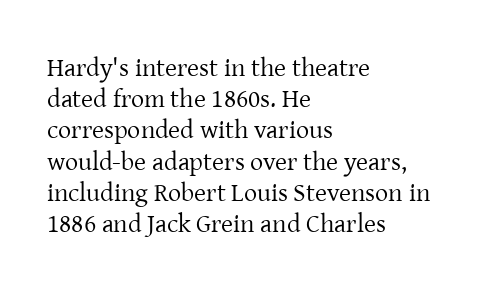
{"italic": "no", "bold": "no", "underline": "no", "align": "left", "line_spacing_ratio": 1.2, "letter_spacing": "normal", "letter_spacing_em": 0.0, "glyph_px": 26}
